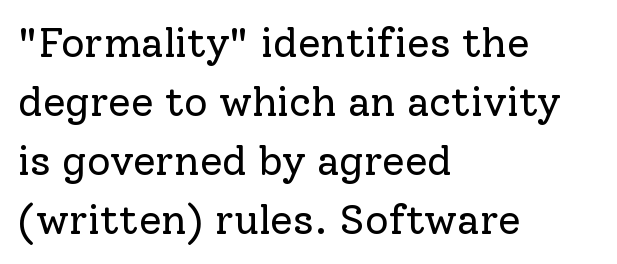
Q: Is the text bold? A: No.
Q: Is the text italic (slanted)? A: No, it is upright.
Q: Is the typeface a serif or a sans-serif typeface? A: Serif.
Q: Is the text underlined? A: No.
Q: How is the paragraph aligned? A: Left-aligned.
Q: Is the spacing between letters normal or unusually wide? A: Normal.
Q: Is the spacing between lines tight, normal or loose? A: Normal.
Q: Width (condensed, normal, or wide)? A: Normal.
Q: Stroke contrast? A: Low.
Q: x-height? A: Medium.
Q: Monospaced? A: No.
